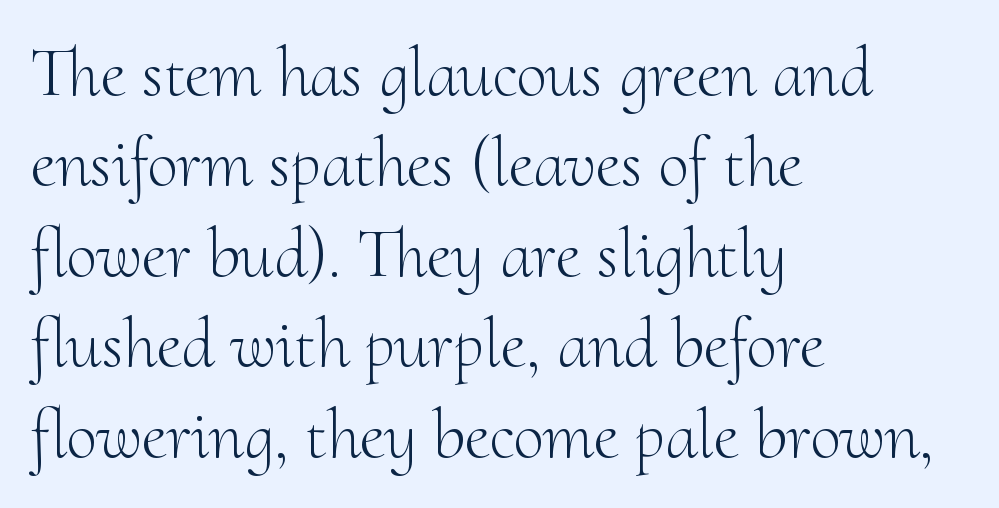
The image shows 69 px light serif type, upright; set left-aligned, normal line spacing (1.31x), normal letter spacing, not underlined; medium stroke contrast and a small x-height.
